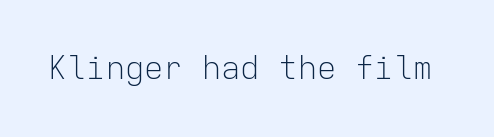
Q: Is the text bold? A: No.
Q: Is the text italic (slanted)? A: No, it is upright.
Q: Is the typeface a serif or a sans-serif typeface? A: Sans-serif.
Q: Is the text underlined? A: No.
Q: Is the spacing between letters normal or unusually wide? A: Normal.
Q: Width (condensed, normal, or wide)? A: Normal.
Q: Stroke contrast? A: Low.
Q: x-height? A: Medium.
Q: Monospaced? A: Yes.
